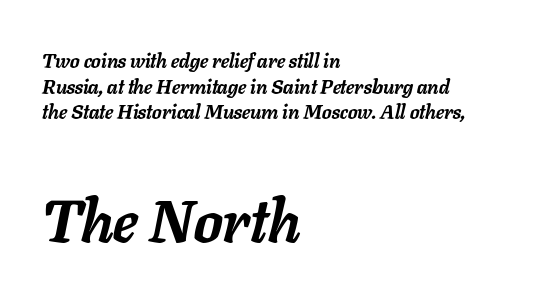
Q: Is the text bold? A: Yes.
Q: Is the text italic (slanted)? A: Yes, it leans right by about 11 degrees.
Q: Is the text underlined? A: No.
Q: How is the paragraph aligned? A: Left-aligned.
Q: Is the spacing between letters normal or unusually wide? A: Normal.
Q: Is the spacing between lines tight, normal or loose? A: Normal.
Q: Which block of text is set in a larger size, the first (top) or the second (bottom)? A: The second (bottom) one.
Q: Width (condensed, normal, or wide)? A: Normal.
Q: Stroke contrast? A: Low.
Q: x-height? A: Medium.
Q: Monospaced? A: No.
